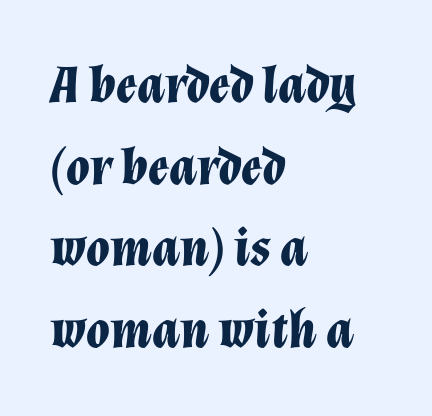
The face used here is rendered with its standard letterfit. The passage shown is not underscored anywhere. The paragraph shown leans on its left margin. In terms of posture, this sample is oblique.
